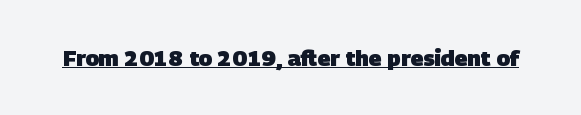
What decoration does the sample have? An underline. The line texture is even and compact thanks to regular tracking. Set as a true bold cut, around the 700 mark.
